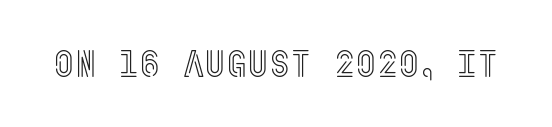
{"italic": "no", "width": "condensed", "x_height": "large", "underline": "no", "letter_spacing": "normal", "letter_spacing_em": 0.0, "glyph_px": 37}
